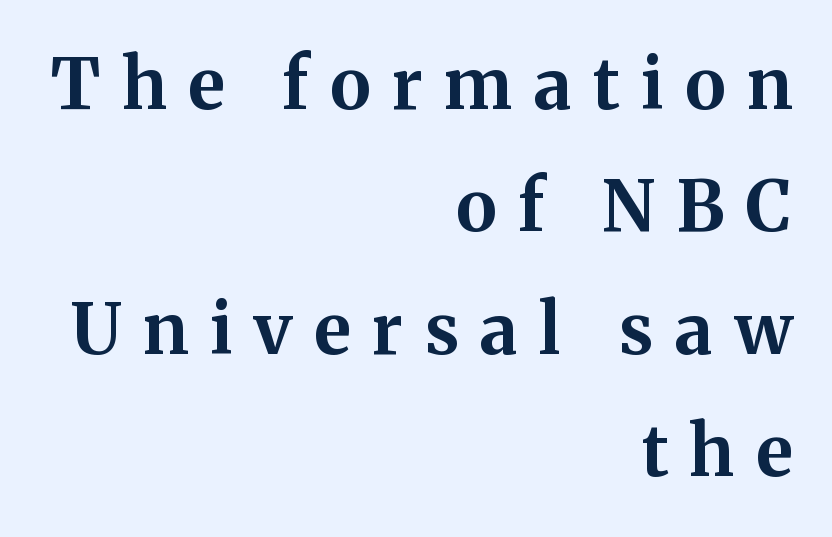
In terms of posture, this sample is upright. Each row of text sits above clean, open space. Strokes here are thick enough to call this a true bold. Is this a sans? No — the strokes have serifs.
